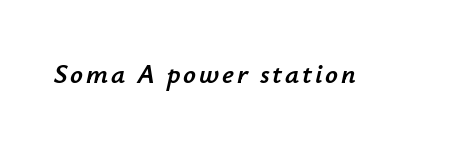
Q: Is the text italic (slanted)? A: Yes, it leans right by about 12 degrees.
Q: Is the text underlined? A: No.
Q: Width (condensed, normal, or wide)? A: Normal.
Q: Stroke contrast? A: Low.
Q: x-height? A: Small.
Q: Monospaced? A: No.
